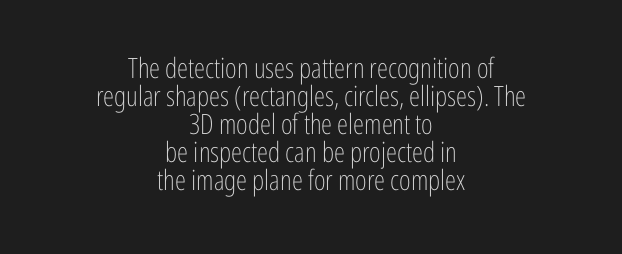
Characters remain perfectly vertical along every line. The typeface chosen for these lines omits serifs. Spacing verdict: proportional, widths tailored to each character. Here the glyphs are tracked normally, forming tight word shapes.
